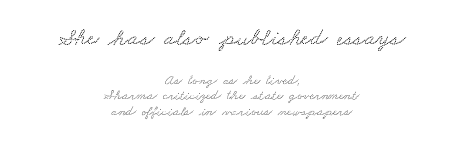
The image shows 24 px text type; set centered, tight line spacing (1.11x), normal letter spacing, not underlined; the first (top) block is 1.71x larger.
